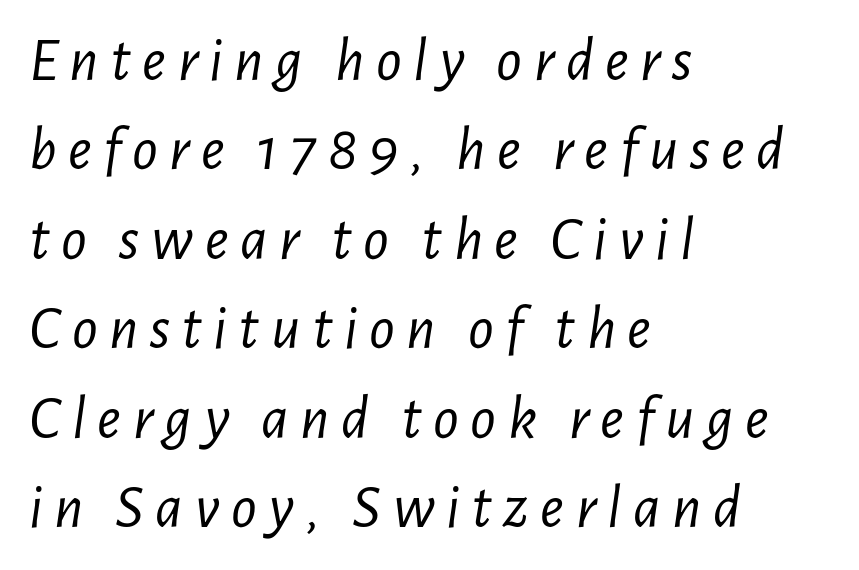
Q: Is the text bold? A: No.
Q: Is the text italic (slanted)? A: Yes, it leans right by about 7 degrees.
Q: Is the text underlined? A: No.
Q: How is the paragraph aligned? A: Left-aligned.
Q: Is the spacing between lines tight, normal or loose? A: Normal.
Q: Width (condensed, normal, or wide)? A: Condensed.
Q: Stroke contrast? A: Low.
Q: x-height? A: Medium.
Q: Monospaced? A: No.
